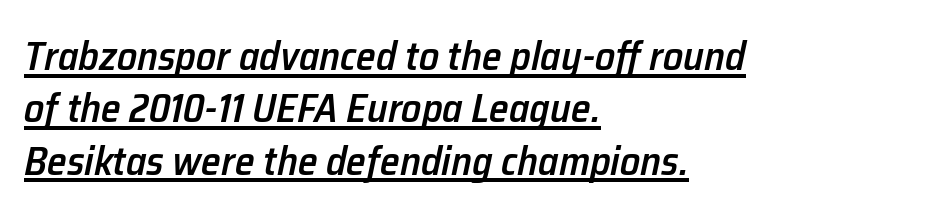
Short note: letters normally spaced. Is the block centered? No — it sits flush against the left margin. The rendering uses natural spacing where letterforms have individual widths. Strokes here are thickened, but only to semibold level. The text carries the slant typical of an italic or oblique font.
